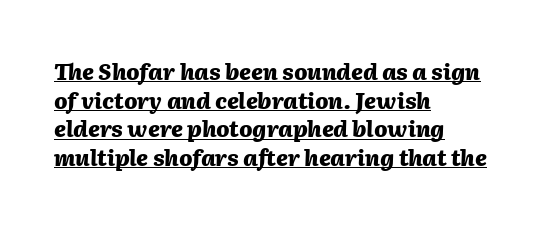
The rag falls on the right side of this text block. This is oblique type, the kind used for emphasis or titles. Honestly, the letter spacing is just normal — you wouldn't notice it. Bold? Absolutely — the strokes are thick and heavy.
